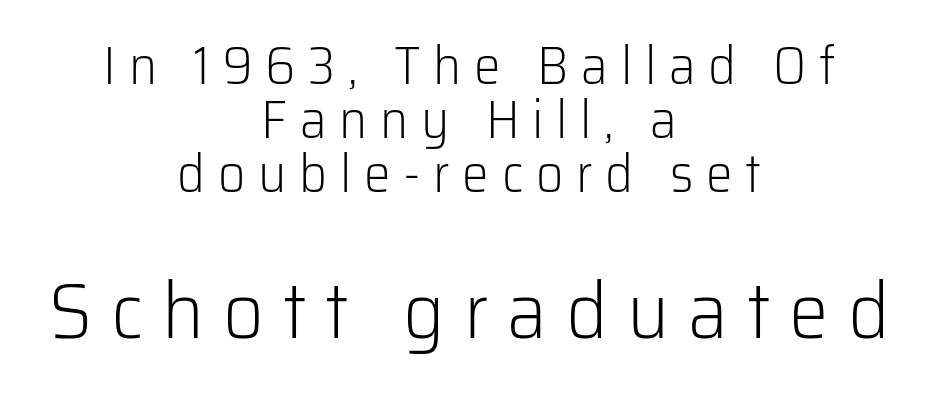
Q: Is the text bold? A: No.
Q: Is the text italic (slanted)? A: No, it is upright.
Q: Is the typeface a serif or a sans-serif typeface? A: Sans-serif.
Q: Is the text underlined? A: No.
Q: How is the paragraph aligned? A: Centered.
Q: Is the spacing between letters normal or unusually wide? A: Unusually wide.
Q: Is the spacing between lines tight, normal or loose? A: Tight.
Q: Which block of text is set in a larger size, the first (top) or the second (bottom)? A: The second (bottom) one.
Q: Width (condensed, normal, or wide)? A: Normal.
Q: Stroke contrast? A: Low.
Q: x-height? A: Medium.
Q: Monospaced? A: No.
